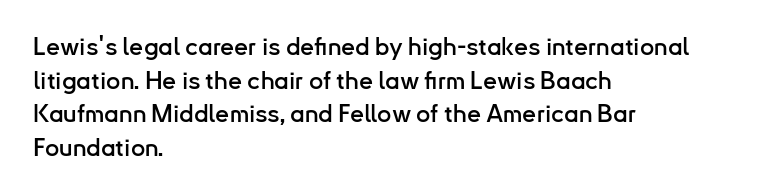
{"italic": "no", "underline": "no", "align": "left", "line_spacing": "normal", "line_spacing_ratio": 1.35, "letter_spacing": "normal", "letter_spacing_em": 0.0, "glyph_px": 25}
